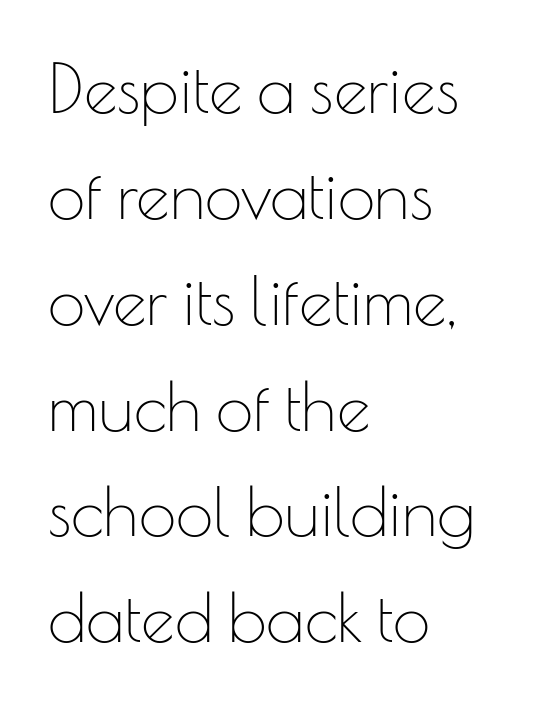
{"serif": "no", "italic": "no", "bold": "no", "weight": "thin", "width": "normal", "stroke_contrast": "low", "x_height": "small", "monospaced": "no", "underline": "no", "align": "left", "line_spacing": "normal", "line_spacing_ratio": 1.58, "letter_spacing": "normal", "letter_spacing_em": 0.0, "glyph_px": 67}
